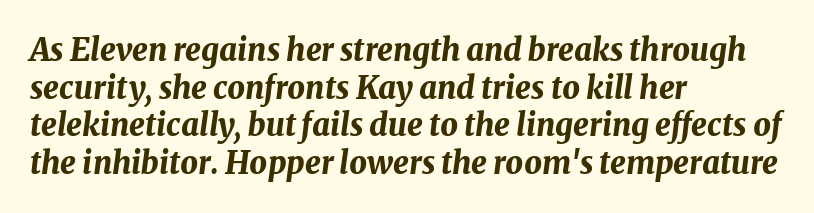
{"italic": "yes", "lean": "right", "slant_degrees": 8, "bold": "yes", "weight": "bold", "width": "normal", "stroke_contrast": "medium", "x_height": "medium", "monospaced": "no", "underline": "no", "align": "left", "line_spacing_ratio": 1.21, "letter_spacing": "normal", "letter_spacing_em": 0.0, "glyph_px": 31}
